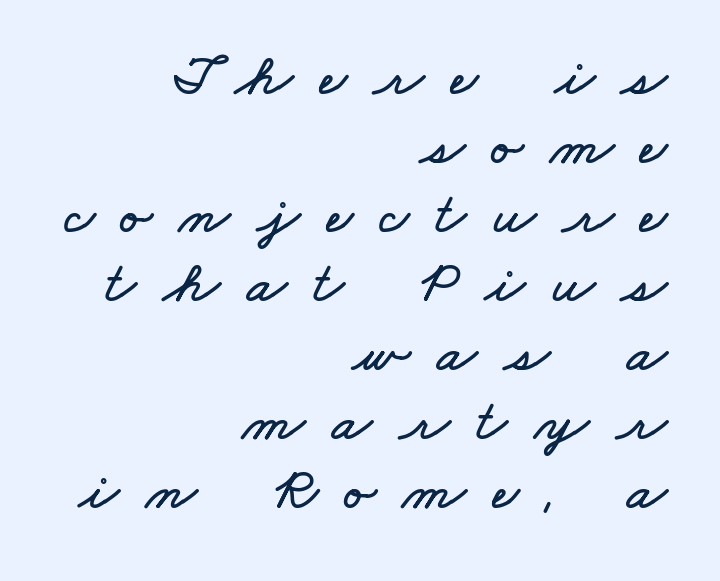
{"width": "wide", "stroke_contrast": "low", "x_height": "small", "monospaced": "no", "underline": "no", "align": "right", "line_spacing_ratio": 1.17, "letter_spacing": "wide", "letter_spacing_em": 0.45, "glyph_px": 59}
